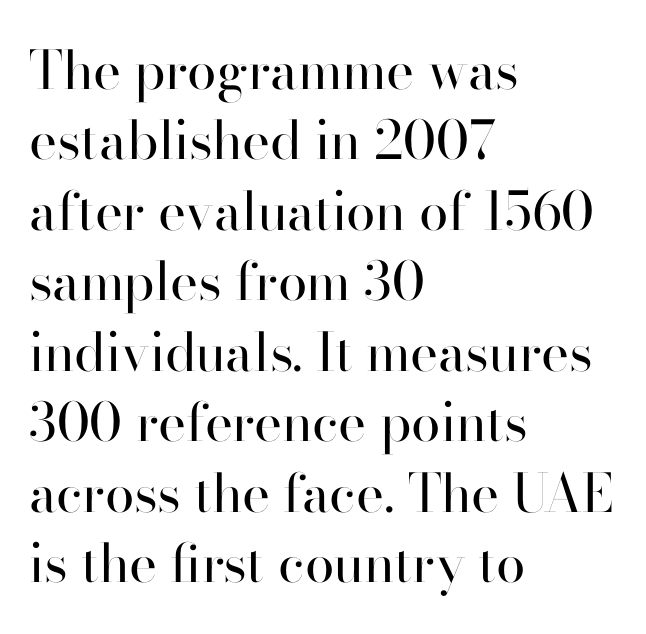
{"serif": "no", "italic": "no", "bold": "no", "weight": "regular", "width": "normal", "stroke_contrast": "high", "x_height": "small", "monospaced": "no", "underline": "no", "align": "left", "line_spacing": "normal", "line_spacing_ratio": 1.33, "letter_spacing": "normal", "letter_spacing_em": 0.0, "glyph_px": 53}
